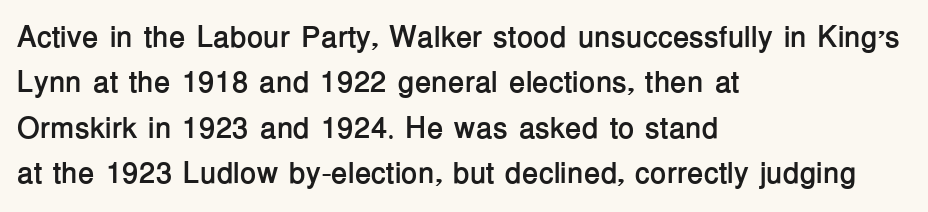
Q: Is the text bold? A: Yes.
Q: Is the text italic (slanted)? A: No, it is upright.
Q: Is the typeface a serif or a sans-serif typeface? A: Sans-serif.
Q: Is the text underlined? A: No.
Q: How is the paragraph aligned? A: Left-aligned.
Q: Is the spacing between letters normal or unusually wide? A: Normal.
Q: Is the spacing between lines tight, normal or loose? A: Normal.
Q: Width (condensed, normal, or wide)? A: Normal.
Q: Stroke contrast? A: Low.
Q: x-height? A: Medium.
Q: Monospaced? A: No.
